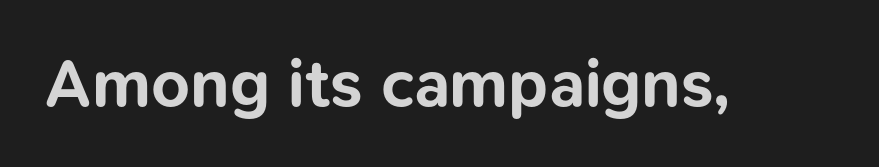
Only glyphs here, with clear space below each row. You'd pick this weight for a headline — it's a proper bold. These lines are rendered in a variable-pitch font. Nothing unusual about the tracking: characters are spaced as the font intends.
